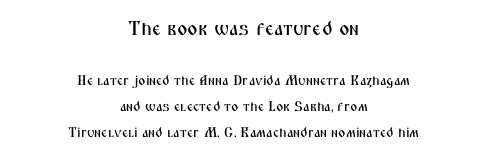
{"italic": "no", "underline": "no", "align": "center", "line_spacing_ratio": 1.88, "letter_spacing": "normal", "letter_spacing_em": 0.0, "larger_block": "first", "size_ratio": 1.43, "glyph_px": 20}
